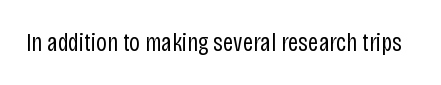
A roman cut, with each character standing at attention. Decoration check: the copy has no underline. The gaps between neighbouring characters are ordinary and unremarkable. Bold? No — there's no thickening of the strokes.
